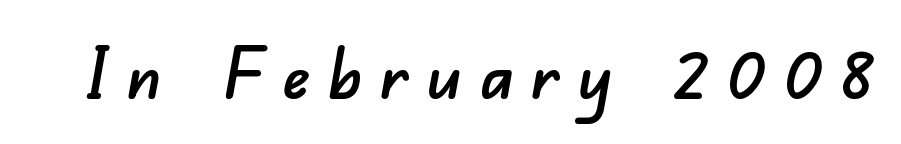
Q: Is the typeface a serif or a sans-serif typeface? A: Sans-serif.
Q: Is the text underlined? A: No.
Q: Is the spacing between letters normal or unusually wide? A: Unusually wide.
Q: Width (condensed, normal, or wide)? A: Normal.
Q: Stroke contrast? A: Low.
Q: x-height? A: Small.
Q: Monospaced? A: No.
